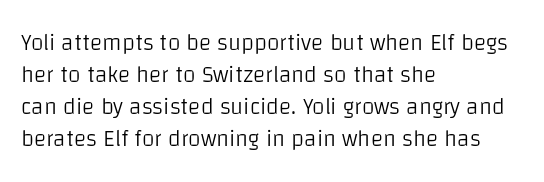
The image shows 23 px text type, upright; set left-aligned, normal line spacing (1.39x), normal letter spacing, not underlined.
